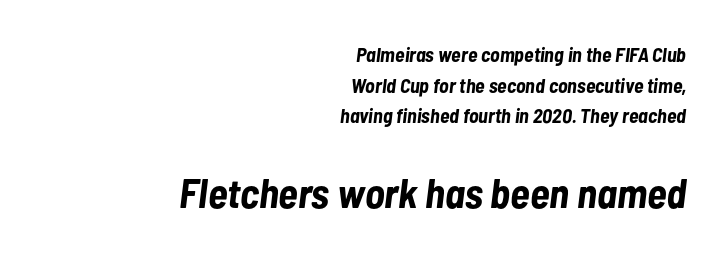
The image shows 41 px bold, condensed type, italic (leaning right); set right-aligned, normal line spacing (1.53x), normal letter spacing, not underlined; the second (bottom) block is 2.05x larger; low stroke contrast and a medium x-height.
